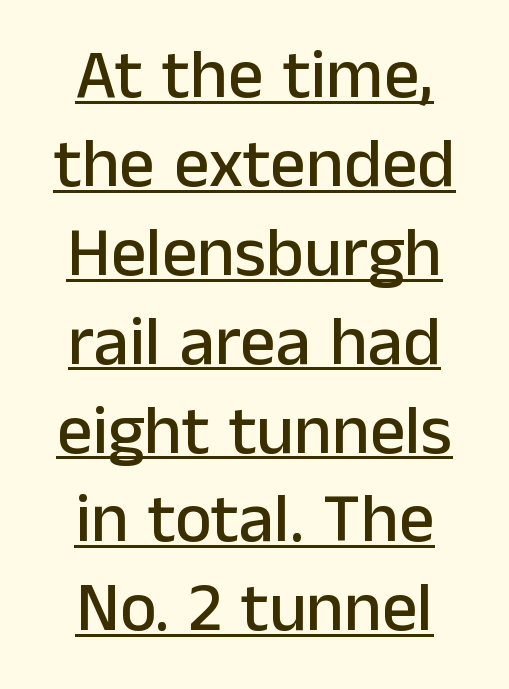
{"serif": "no", "italic": "no", "width": "normal", "stroke_contrast": "low", "x_height": "medium", "monospaced": "no", "underline": "yes", "align": "center", "line_spacing": "normal", "line_spacing_ratio": 1.27, "letter_spacing": "normal", "letter_spacing_em": 0.0, "glyph_px": 70}
